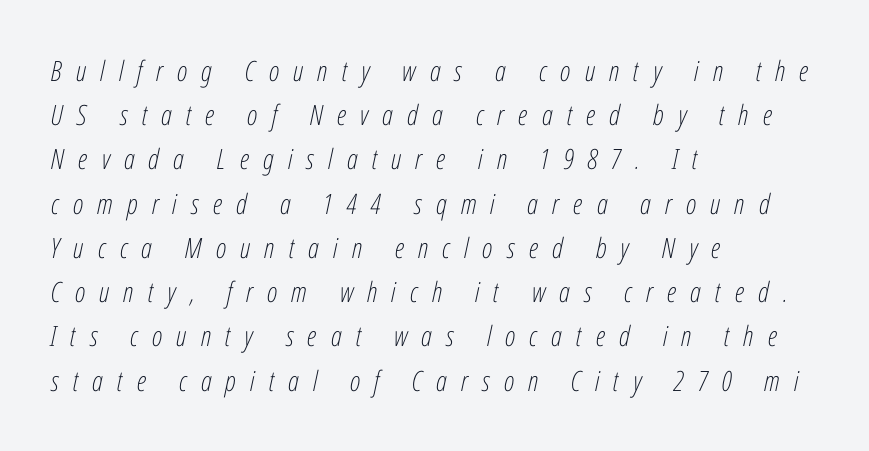
The image shows 28 px light, condensed type, italic (leaning right); set left-aligned, normal line spacing (1.58x), unusually wide letter spacing (+0.5 em), not underlined; low stroke contrast and a medium x-height.
